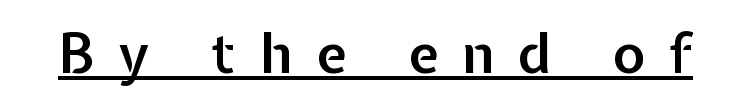
The passage shown is semibold, sitting just below true bold. The letters stand upright; this is a roman face. Think of a printed novel: that variable character pitch is what you see here. Short note: letters widely spaced. Every word sits above its own underline. You can tell from the bare stems that sans-serif type was used.
